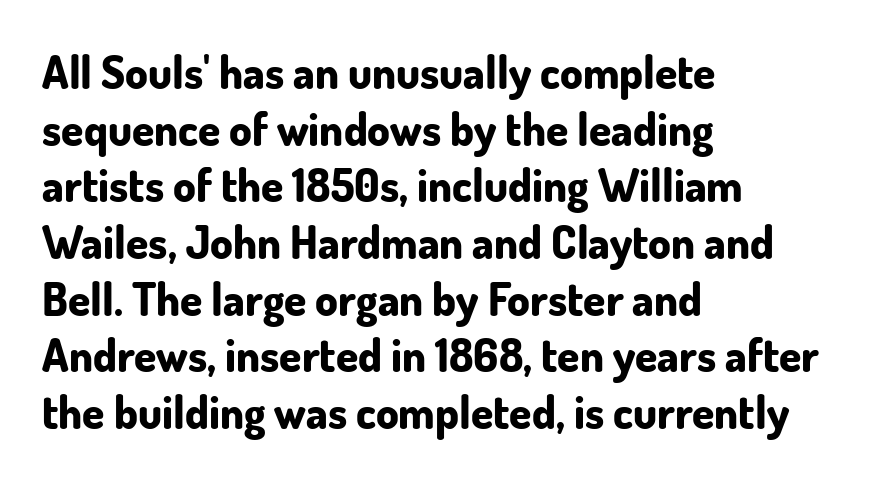
Q: Is the text bold? A: Yes.
Q: Is the text italic (slanted)? A: No, it is upright.
Q: Is the typeface a serif or a sans-serif typeface? A: Sans-serif.
Q: Is the text underlined? A: No.
Q: How is the paragraph aligned? A: Left-aligned.
Q: Is the spacing between letters normal or unusually wide? A: Normal.
Q: Is the spacing between lines tight, normal or loose? A: Normal.
Q: Width (condensed, normal, or wide)? A: Normal.
Q: Stroke contrast? A: Low.
Q: x-height? A: Small.
Q: Monospaced? A: No.
